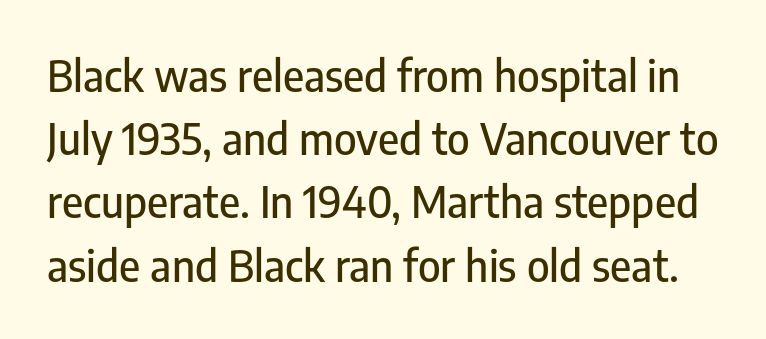
Q: Is the text italic (slanted)? A: No, it is upright.
Q: Is the typeface a serif or a sans-serif typeface? A: Sans-serif.
Q: Is the text underlined? A: No.
Q: Is the spacing between letters normal or unusually wide? A: Normal.
Q: Is the spacing between lines tight, normal or loose? A: Normal.
Q: Width (condensed, normal, or wide)? A: Condensed.
Q: Stroke contrast? A: Low.
Q: x-height? A: Medium.
Q: Monospaced? A: No.
